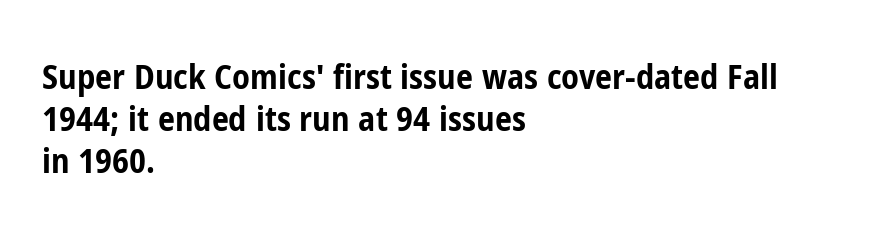
Strong, thick strokes mark this as bold type. The face used here is rendered with its standard letterfit. You could not count columns in this text — the font is proportionally spaced. This is roman type, the default non-slanted kind.
